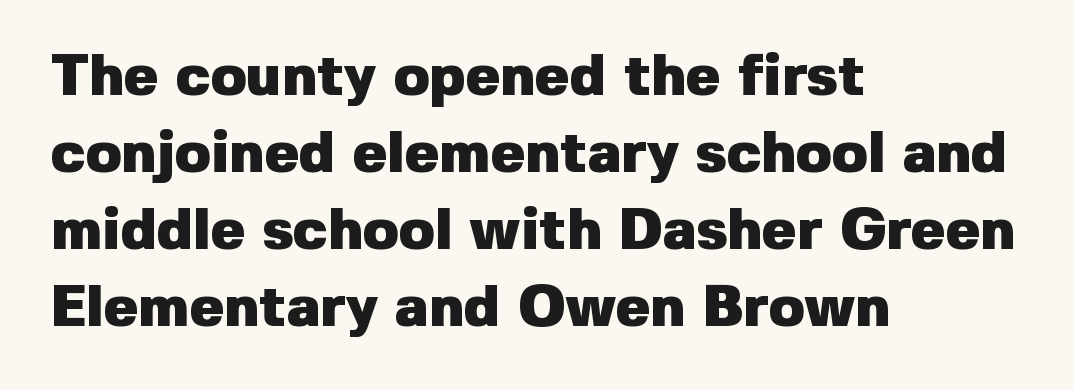
The image shows 58 px heavy sans-serif type, upright; set left-aligned, normal line spacing (1.33x), normal letter spacing, not underlined; low stroke contrast and a medium x-height.
